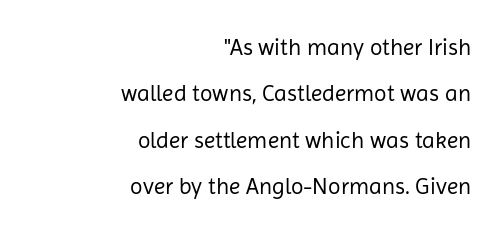
{"italic": "no", "bold": "no", "underline": "no", "align": "right", "line_spacing": "loose", "line_spacing_ratio": 2.02, "letter_spacing": "normal", "letter_spacing_em": 0.0, "glyph_px": 23}
